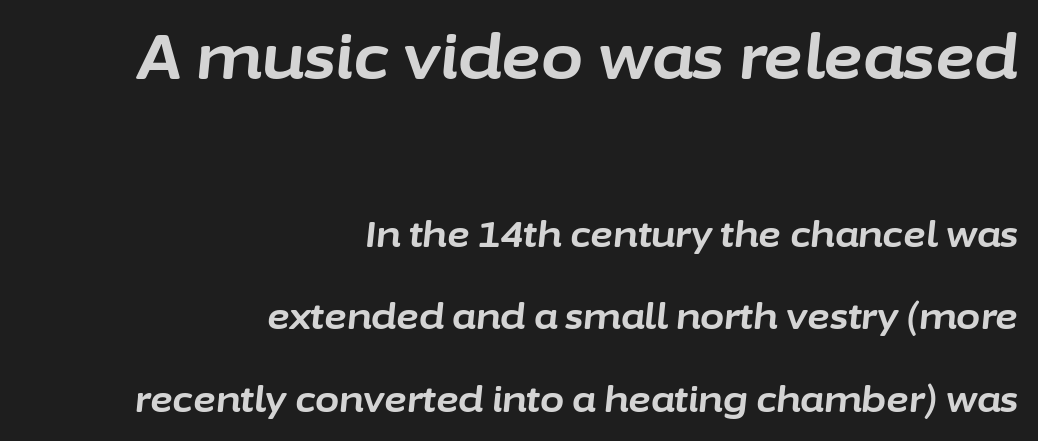
Q: Is the text bold? A: Yes.
Q: Is the text italic (slanted)? A: Yes, it leans right by about 6 degrees.
Q: Is the text underlined? A: No.
Q: How is the paragraph aligned? A: Right-aligned.
Q: Is the spacing between letters normal or unusually wide? A: Normal.
Q: Is the spacing between lines tight, normal or loose? A: Loose.
Q: Which block of text is set in a larger size, the first (top) or the second (bottom)? A: The first (top) one.
Q: Width (condensed, normal, or wide)? A: Normal.
Q: Stroke contrast? A: Low.
Q: x-height? A: Medium.
Q: Monospaced? A: No.
